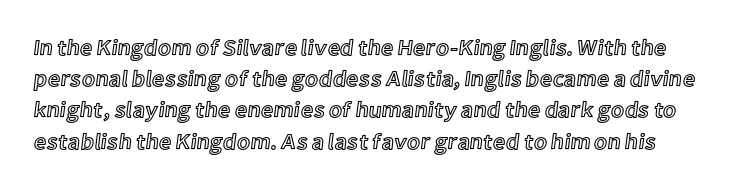
Q: Is the text italic (slanted)? A: Yes.
Q: Is the text underlined? A: No.
Q: Is the spacing between letters normal or unusually wide? A: Normal.
Q: Is the spacing between lines tight, normal or loose? A: Normal.
